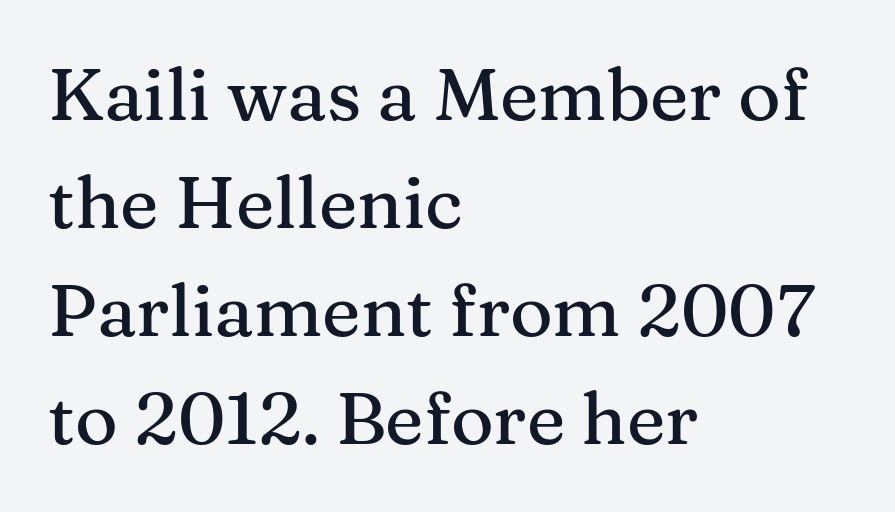
The image shows 73 px serif type, upright; set left-aligned, normal line spacing (1.48x), normal letter spacing, not underlined; medium stroke contrast and a medium x-height.
